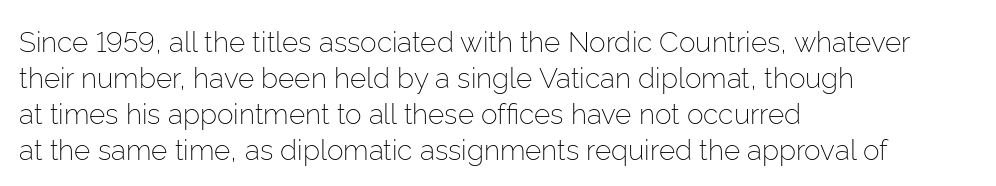
The image shows 28 px light sans-serif type, upright; set left-aligned, normal line spacing (1.28x), normal letter spacing, not underlined; low stroke contrast and a medium x-height.
